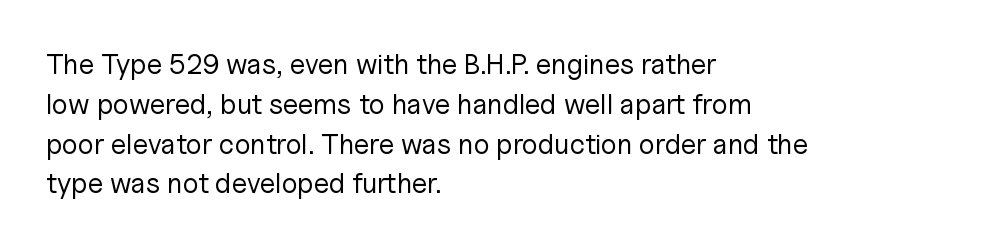
The image shows 28 px regular-weight sans-serif type, upright; set left-aligned, normal line spacing (1.42x), normal letter spacing, not underlined; low stroke contrast and a medium x-height.
